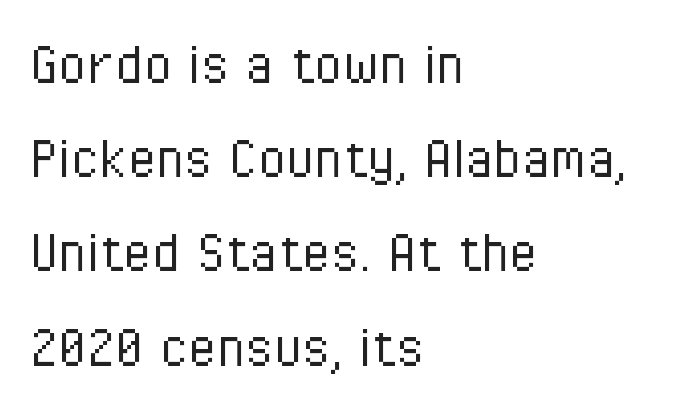
{"serif": "no", "italic": "no", "bold": "no", "weight": "light", "width": "condensed", "stroke_contrast": "low", "x_height": "medium", "monospaced": "no", "underline": "no", "align": "left", "line_spacing": "normal", "line_spacing_ratio": 1.45, "letter_spacing": "normal", "letter_spacing_em": 0.0, "glyph_px": 65}
